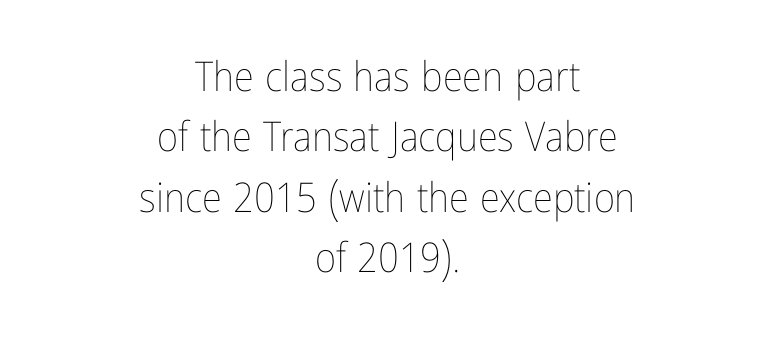
{"italic": "no", "bold": "no", "weight": "thin", "width": "condensed", "stroke_contrast": "low", "x_height": "medium", "monospaced": "no", "underline": "no", "align": "center", "line_spacing": "normal", "line_spacing_ratio": 1.47, "letter_spacing": "normal", "letter_spacing_em": 0.0, "glyph_px": 41}
